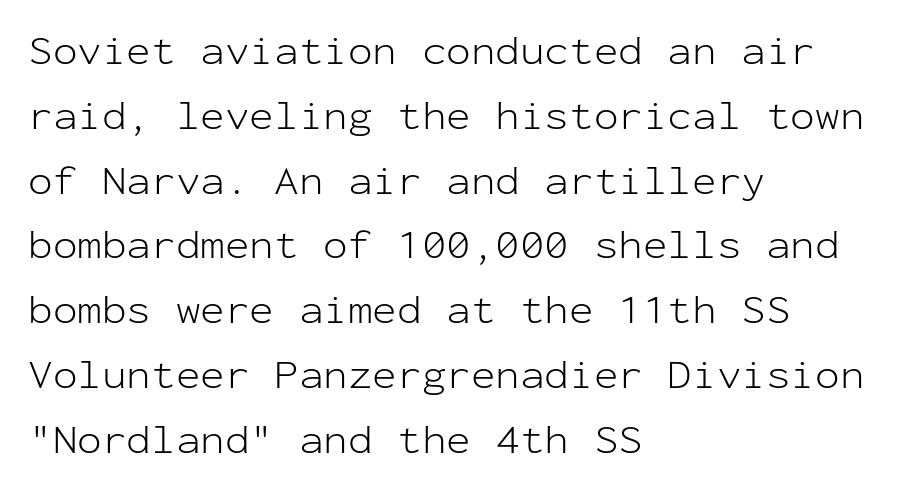
Q: Is the text bold? A: No.
Q: Is the text italic (slanted)? A: No, it is upright.
Q: Is the typeface a serif or a sans-serif typeface? A: Sans-serif.
Q: Is the text underlined? A: No.
Q: How is the paragraph aligned? A: Left-aligned.
Q: Is the spacing between letters normal or unusually wide? A: Normal.
Q: Is the spacing between lines tight, normal or loose? A: Normal.
Q: Width (condensed, normal, or wide)? A: Normal.
Q: Stroke contrast? A: Low.
Q: x-height? A: Medium.
Q: Monospaced? A: Yes.
